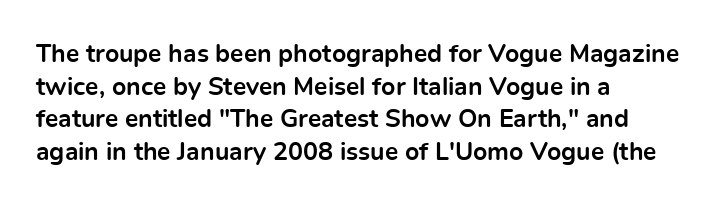
The image shows 25 px bold type, upright; set left-aligned, normal line spacing (1.31x), normal letter spacing, not underlined.
